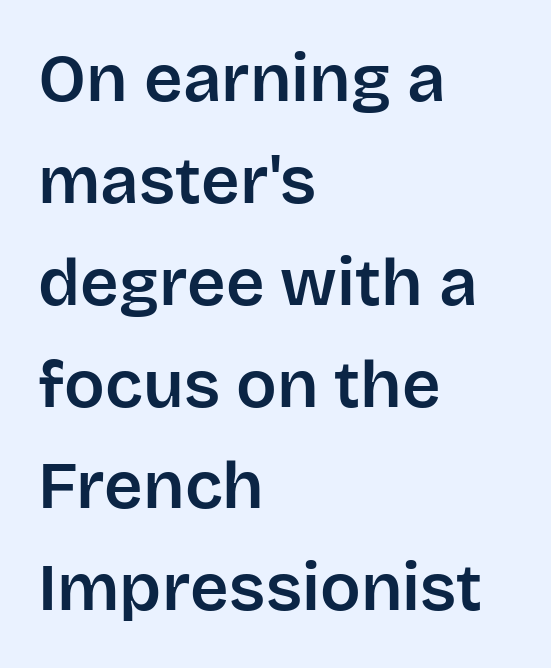
How are the letters spaced? Ordinarily, with no added tracking. The font's upright variant was chosen for this text. The face used here is proportionally spaced, like ordinary book or web type. Look at the bottom of the vertical strokes: they stop flat, with no serifs. Horizontal alignment here is leftward, the default for most running prose.
